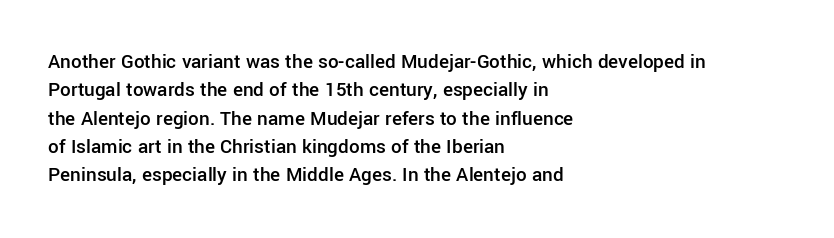
The lines are quadded left. Quick note: not italic, upright. Heft: intermediate — a semibold. Letter spacing: default. Each row of text sits above clean, open space.
